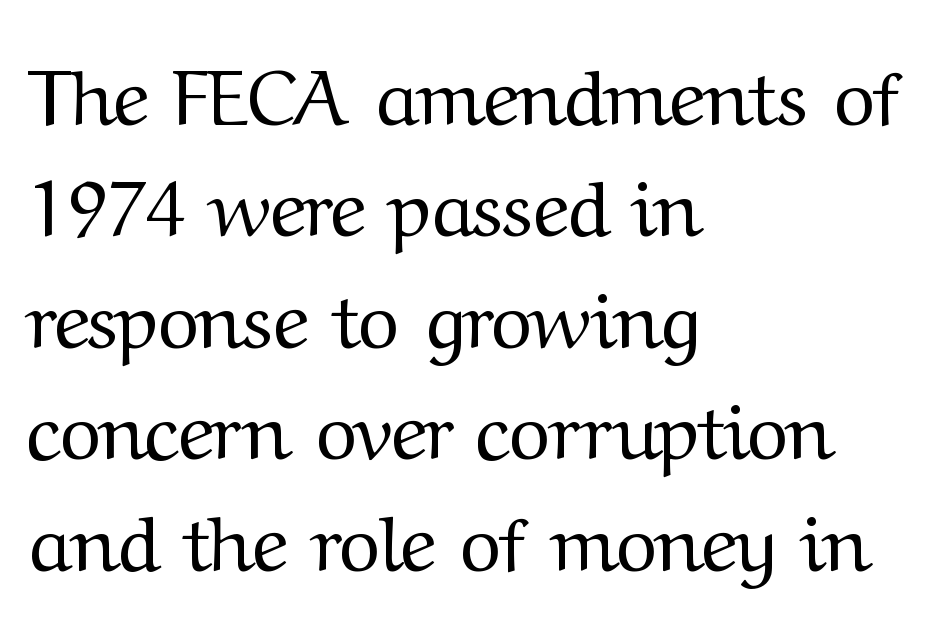
Italic? Not at all — the glyphs are vertical. The gap between lines stays unmarked. A classic flush-left, rag-right setting is used for this passage. The letters look calm and open, with moderate or lighter stems.
